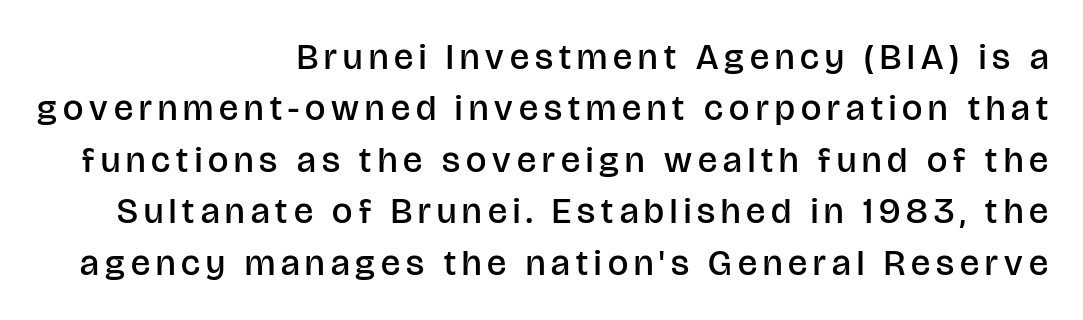
{"serif": "no", "italic": "no", "bold": "semi", "weight": "semibold", "width": "normal", "stroke_contrast": "low", "x_height": "large", "monospaced": "no", "underline": "no", "align": "right", "line_spacing": "normal", "line_spacing_ratio": 1.43, "glyph_px": 36}
